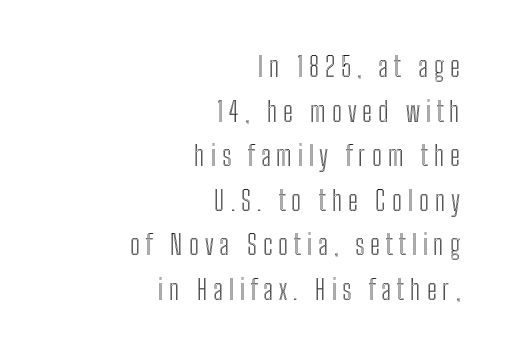
The letters stand upright; this is a roman face. The letterforms stand isolated, each surrounded by extra space. The words here are not underlined. How would I describe the line gaps? Plain and ordinary. These lines stack with their right ends in a neat column.
